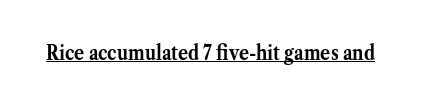
Q: Is the text bold? A: Yes.
Q: Is the text italic (slanted)? A: No, it is upright.
Q: Is the text underlined? A: Yes.
Q: Is the spacing between letters normal or unusually wide? A: Normal.
